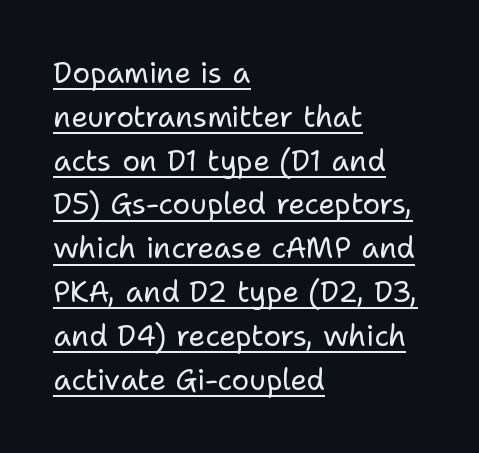
The image shows 29 px regular-weight sans-serif type, upright; set left-aligned, normal line spacing (1.51x), normal letter spacing, underlined; low stroke contrast and a medium x-height.
